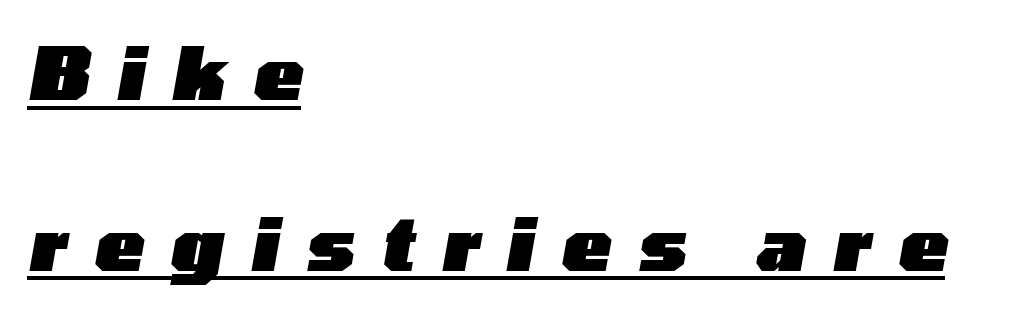
This sample has the flowing, uneven cadence of proportional lettering. In terms of posture, this sample is oblique. Inter-character spacing is expanded well beyond the font's built-in metrics. This is heavy type, rendered in bold. The paragraph has a hard left edge and a soft right edge. Compared with undecorated copy, this sample adds a rule below the words.
